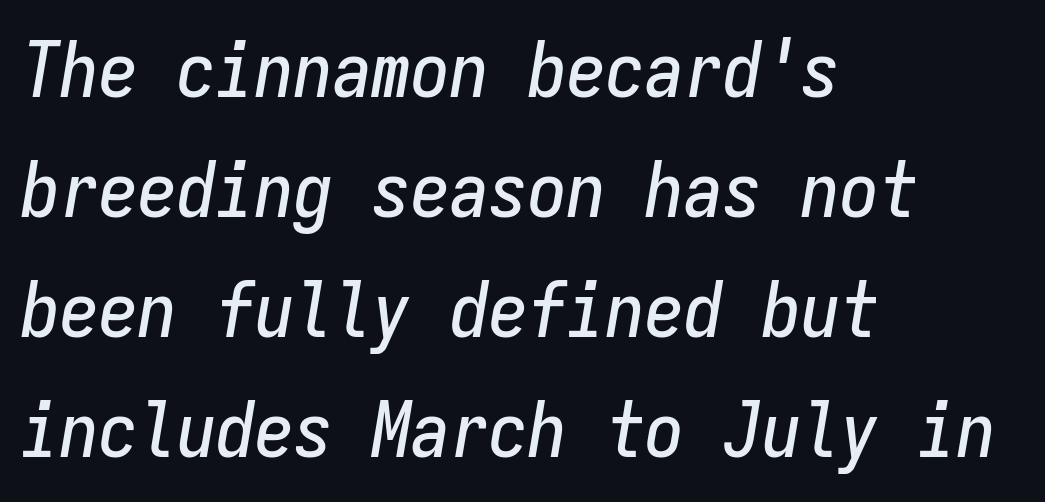
Q: Is the text italic (slanted)? A: Yes, it leans right by about 9 degrees.
Q: Is the text underlined? A: No.
Q: How is the paragraph aligned? A: Left-aligned.
Q: Is the spacing between letters normal or unusually wide? A: Normal.
Q: Is the spacing between lines tight, normal or loose? A: Normal.
Q: Width (condensed, normal, or wide)? A: Condensed.
Q: Stroke contrast? A: Low.
Q: x-height? A: Medium.
Q: Monospaced? A: Yes.
